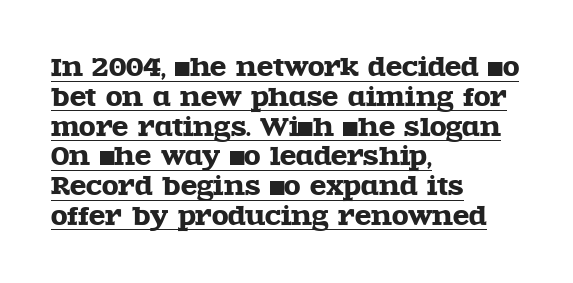
Tracking here is standard; glyphs follow each other at the usual distance. Nope, not italic — everything's standing straight. Each line starts at the same left margin while the right side varies. What decoration does the sample have? An underline.
